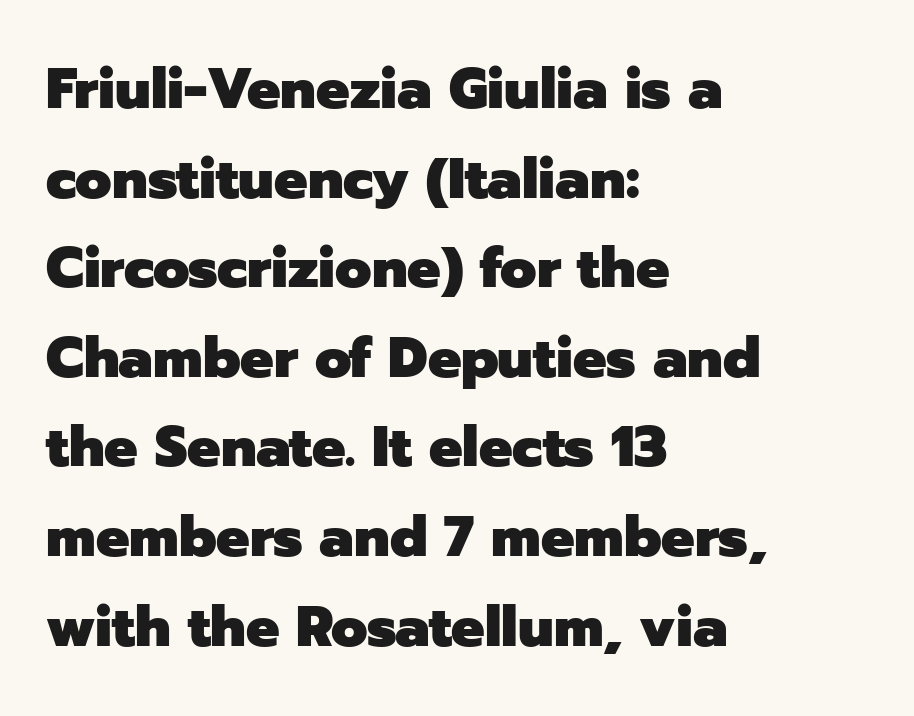
The image shows 56 px heavy sans-serif type, upright; set left-aligned, normal line spacing (1.6x), normal letter spacing, not underlined; low stroke contrast and a medium x-height.
